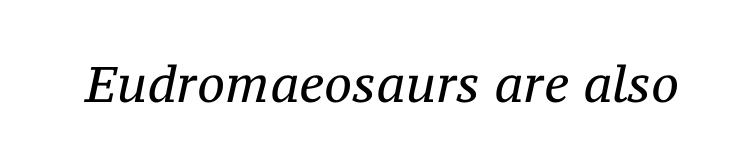
Q: Is the text bold? A: No.
Q: Is the text italic (slanted)? A: Yes, it leans right by about 12 degrees.
Q: Is the typeface a serif or a sans-serif typeface? A: Serif.
Q: Is the text underlined? A: No.
Q: Is the spacing between letters normal or unusually wide? A: Normal.
Q: Width (condensed, normal, or wide)? A: Normal.
Q: Stroke contrast? A: Medium.
Q: x-height? A: Medium.
Q: Monospaced? A: No.
